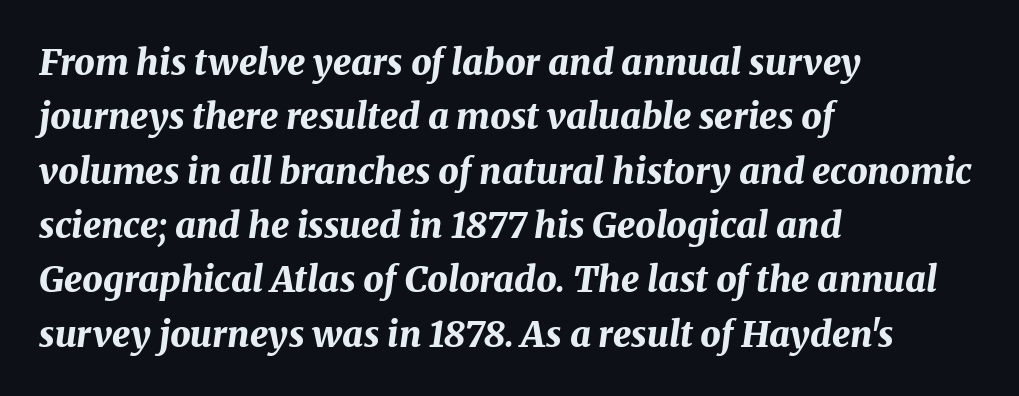
Q: Is the text bold? A: Yes.
Q: Is the text italic (slanted)? A: Yes, it leans right by about 8 degrees.
Q: Is the text underlined? A: No.
Q: How is the paragraph aligned? A: Left-aligned.
Q: Is the spacing between letters normal or unusually wide? A: Normal.
Q: Is the spacing between lines tight, normal or loose? A: Normal.
Q: Width (condensed, normal, or wide)? A: Normal.
Q: Stroke contrast? A: Medium.
Q: x-height? A: Medium.
Q: Monospaced? A: No.
